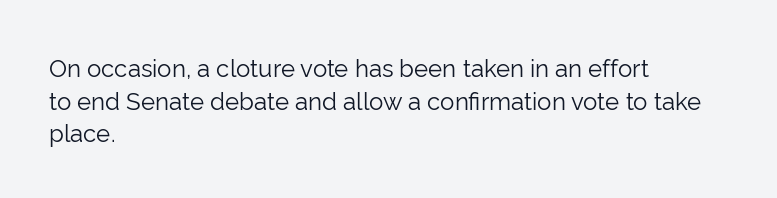
The image shows 24 px text type, upright; set left-aligned, normal line spacing (1.36x), normal letter spacing, not underlined.
